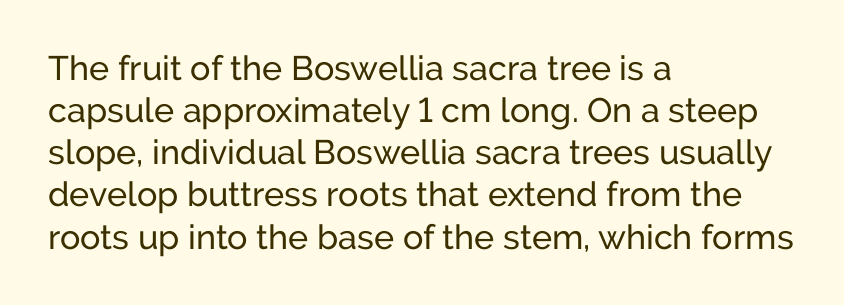
{"serif": "no", "italic": "no", "bold": "no", "weight": "regular", "width": "normal", "stroke_contrast": "low", "x_height": "medium", "monospaced": "no", "underline": "no", "align": "left", "line_spacing_ratio": 1.24, "letter_spacing": "normal", "letter_spacing_em": 0.0, "glyph_px": 34}
